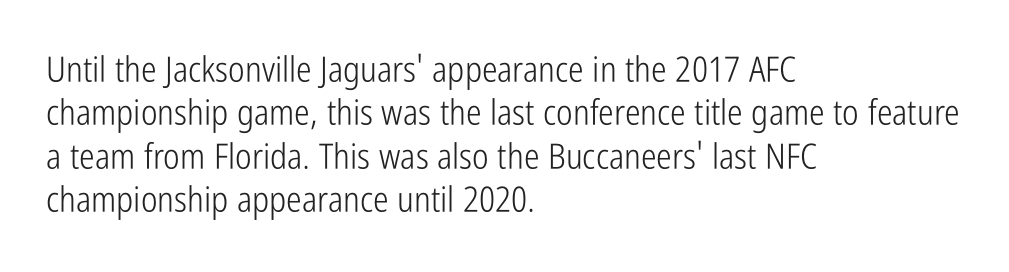
Here the glyphs are tracked normally, forming tight word shapes. The weight tops out at a normal text grade. A typesetter would label this face a sans. If you drew a ruler down the left edge, every line would touch it. Is this a fixed-width face? No — the glyphs have proportional, varying widths. The zone under the glyphs is completely vacant.
